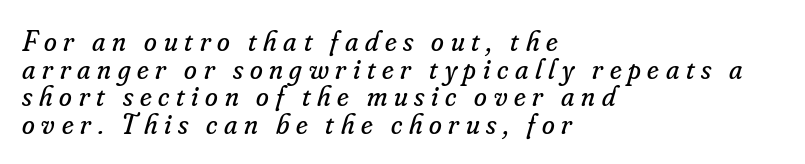
{"serif": "yes", "italic": "yes", "lean": "right", "slant_degrees": 16, "bold": "no", "weight": "regular", "width": "normal", "stroke_contrast": "low", "x_height": "small", "monospaced": "no", "underline": "no", "align": "left", "line_spacing": "tight", "line_spacing_ratio": 0.95, "letter_spacing": "wide", "letter_spacing_em": 0.23, "glyph_px": 29}
